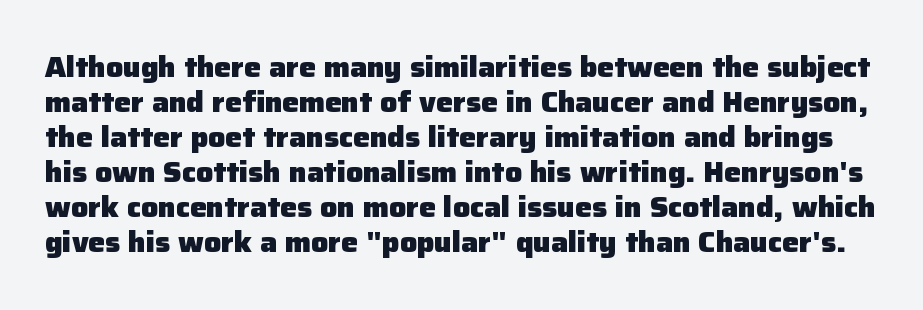
The image shows 28 px heavy sans-serif type, upright; set normal line spacing (1.25x), normal letter spacing, not underlined; low stroke contrast and a medium x-height.
